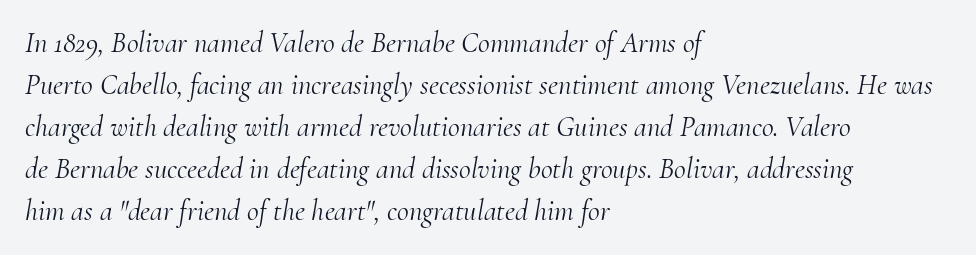
The passage shown is not underscored anywhere. Stem width sits at or under what a default text font uses. A typesetter would mark this as italic. All the whitespace from short lines collects on the right. The face used here is rendered with its standard letterfit. The characters display serif detailing at their extremities.
